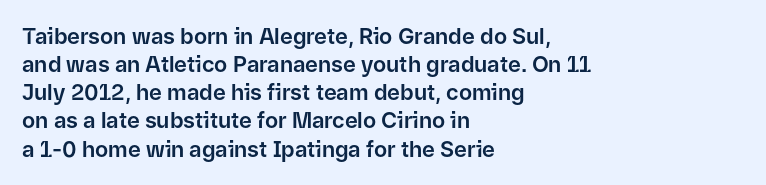
The image shows 22 px text type, upright; set left-aligned, normal line spacing (1.28x), normal letter spacing, not underlined.
